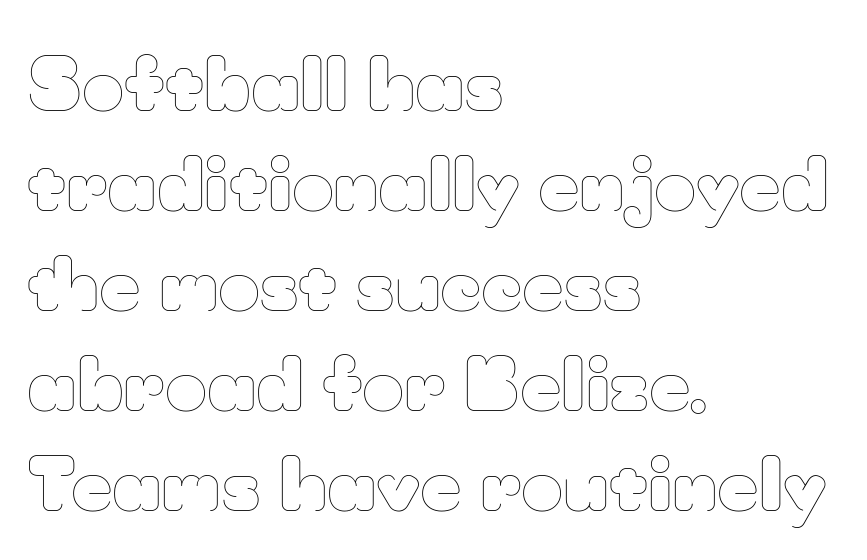
{"italic": "no", "bold": "no", "weight": "thin", "width": "normal", "stroke_contrast": "low", "x_height": "small", "monospaced": "no", "underline": "no", "align": "left", "line_spacing": "normal", "line_spacing_ratio": 1.39, "letter_spacing": "normal", "letter_spacing_em": 0.0, "glyph_px": 72}
